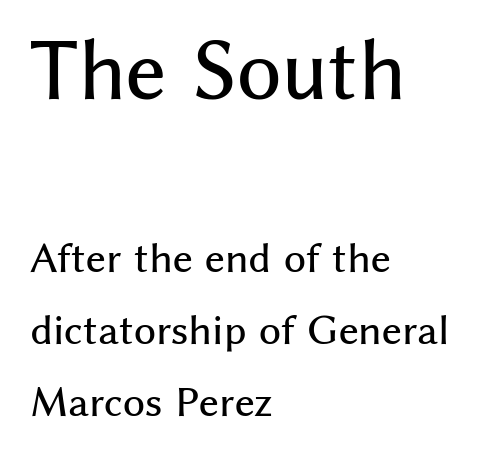
{"serif": "no", "italic": "no", "width": "normal", "stroke_contrast": "medium", "x_height": "medium", "monospaced": "no", "underline": "no", "align": "left", "line_spacing": "loose", "line_spacing_ratio": 1.9, "letter_spacing": "normal", "letter_spacing_em": 0.0, "larger_block": "first", "size_ratio": 2.03, "glyph_px": 77}
